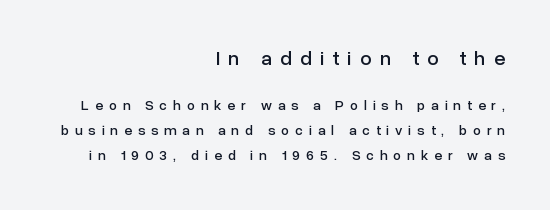
The image shows 20 px text type, upright; set right-aligned, line spacing 1.77x, unusually wide letter spacing (+0.43 em), not underlined; the first (top) block is 1.43x larger.
